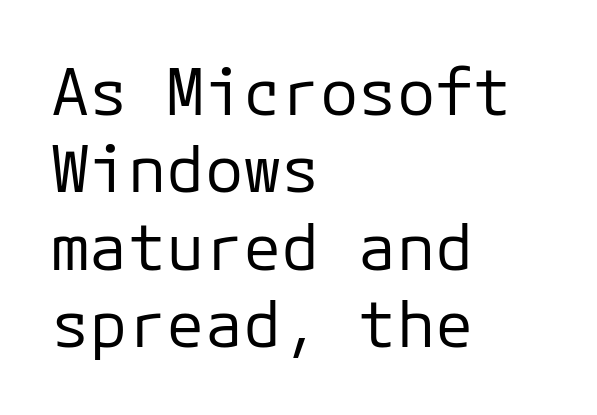
{"serif": "no", "italic": "no", "bold": "no", "weight": "regular", "width": "normal", "stroke_contrast": "low", "x_height": "medium", "underline": "no", "align": "left", "line_spacing_ratio": 1.21, "letter_spacing": "normal", "letter_spacing_em": 0.0, "glyph_px": 64}
